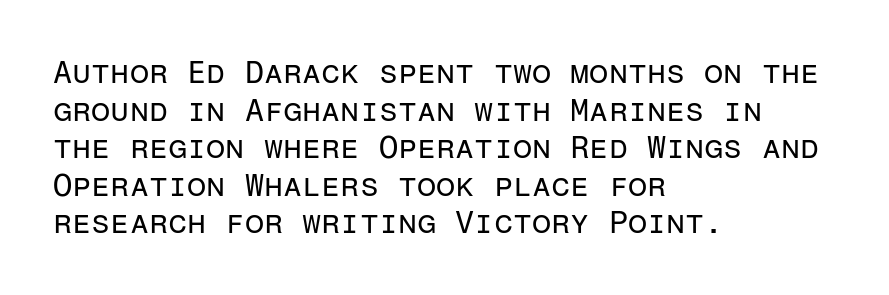
Q: Is the text bold? A: No.
Q: Is the text italic (slanted)? A: No, it is upright.
Q: Is the typeface a serif or a sans-serif typeface? A: Sans-serif.
Q: Is the text underlined? A: No.
Q: How is the paragraph aligned? A: Left-aligned.
Q: Is the spacing between letters normal or unusually wide? A: Normal.
Q: Width (condensed, normal, or wide)? A: Normal.
Q: Stroke contrast? A: Low.
Q: x-height? A: Medium.
Q: Monospaced? A: Yes.
